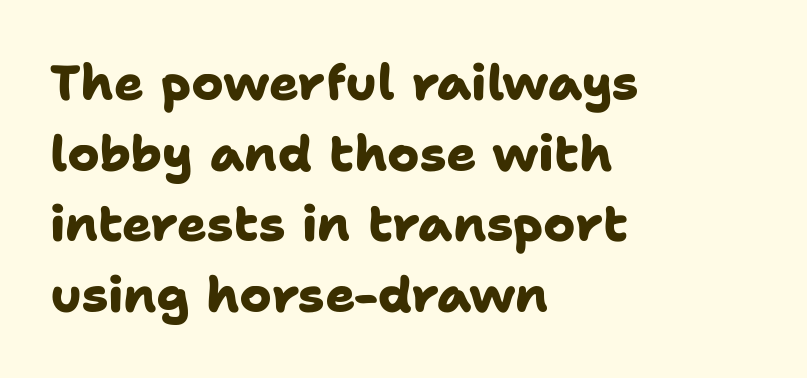
Q: Is the text bold? A: Yes.
Q: Is the typeface a serif or a sans-serif typeface? A: Sans-serif.
Q: Is the text underlined? A: No.
Q: How is the paragraph aligned? A: Left-aligned.
Q: Is the spacing between letters normal or unusually wide? A: Normal.
Q: Is the spacing between lines tight, normal or loose? A: Normal.
Q: Width (condensed, normal, or wide)? A: Normal.
Q: Stroke contrast? A: Low.
Q: x-height? A: Medium.
Q: Monospaced? A: No.
